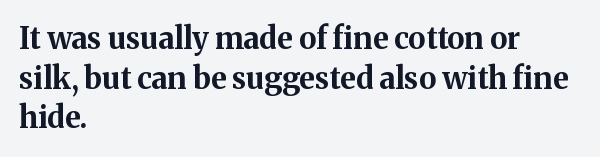
A clean baseline with only descenders dipping below it. Short and long lines alike share a common starting point at left. Nope, not italic — everything's standing straight. The letters are bold, with thick, heavy strokes.
